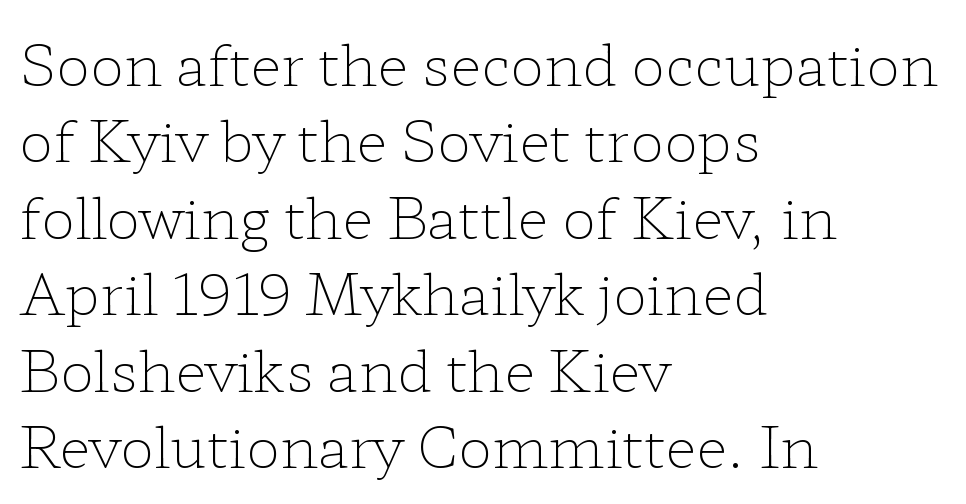
The space beneath each line is pristine and unruled. You could call the tracking neutral — neither tight nor loose. Each stroke keeps to a modest, everyday thickness or less. A typesetter would label this face a serif. This rendering uses left alignment, leaving the right contour irregular.
